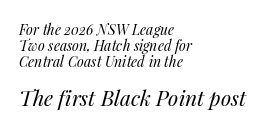
The glyphs look as if they've been sheared to an angle. Stems here are at most as thick as an everyday book face. Compared with a centered layout, this one pins lines to the left instead. This sample uses plain, unmodified letter spacing.
